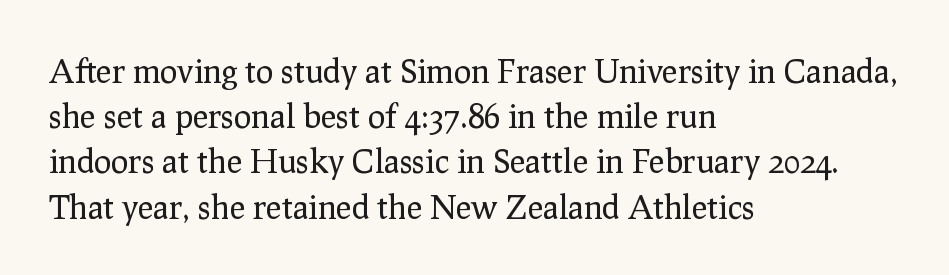
{"serif": "yes", "italic": "no", "bold": "no", "weight": "regular", "width": "normal", "stroke_contrast": "low", "x_height": "medium", "monospaced": "no", "underline": "no", "align": "left", "line_spacing": "normal", "line_spacing_ratio": 1.37, "letter_spacing": "normal", "letter_spacing_em": 0.0, "glyph_px": 33}
